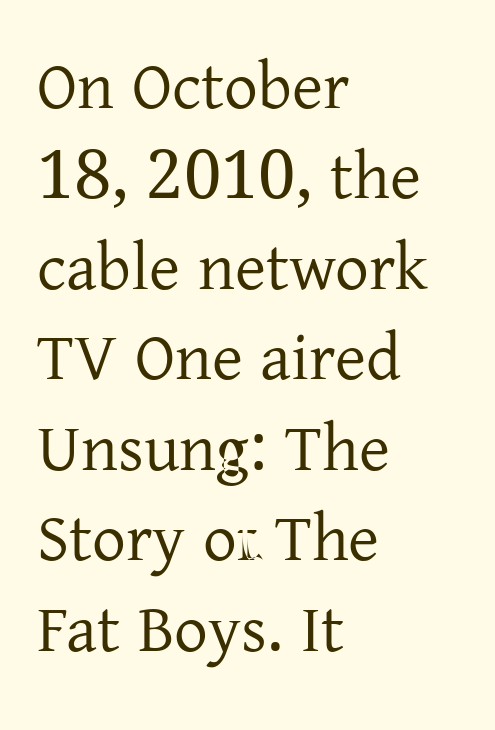
How are the letters spaced? Ordinarily, with no added tracking. Line starts are locked; line ends wander. Type without underlining. The lines sit at an ordinary, default distance from one another. Designer's note — italics off, roman on. No chunkiness to these letters — they're not bold.
